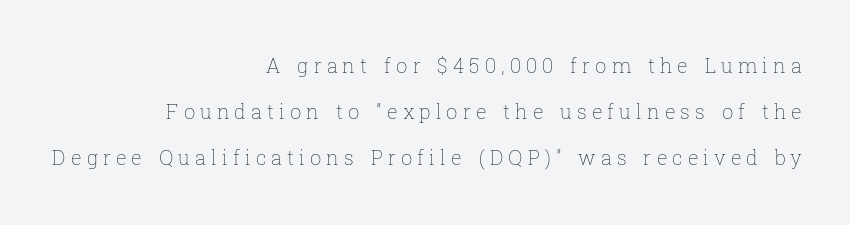
Typeset ragged left — the right edge is the straight one. Unmarked baselines from the first word to the last. This is the regular roman posture of the typeface. The horizontal fit of the characters is loose and conspicuously gappy. Weight class: somewhere from thin through regular. The vertical gap from one line to the next is large.
